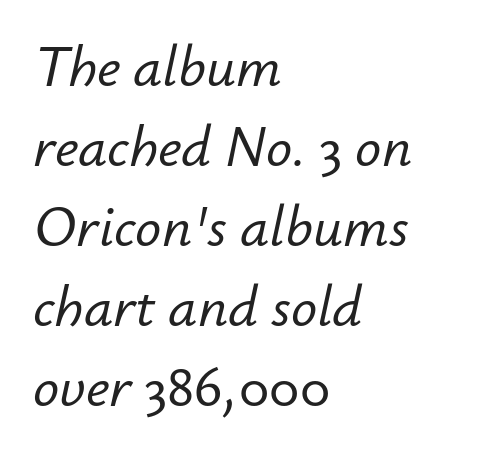
Q: Is the text italic (slanted)? A: Yes, it leans right by about 12 degrees.
Q: Is the text underlined? A: No.
Q: How is the paragraph aligned? A: Left-aligned.
Q: Is the spacing between letters normal or unusually wide? A: Normal.
Q: Is the spacing between lines tight, normal or loose? A: Normal.
Q: Width (condensed, normal, or wide)? A: Normal.
Q: Stroke contrast? A: Low.
Q: x-height? A: Small.
Q: Monospaced? A: No.
